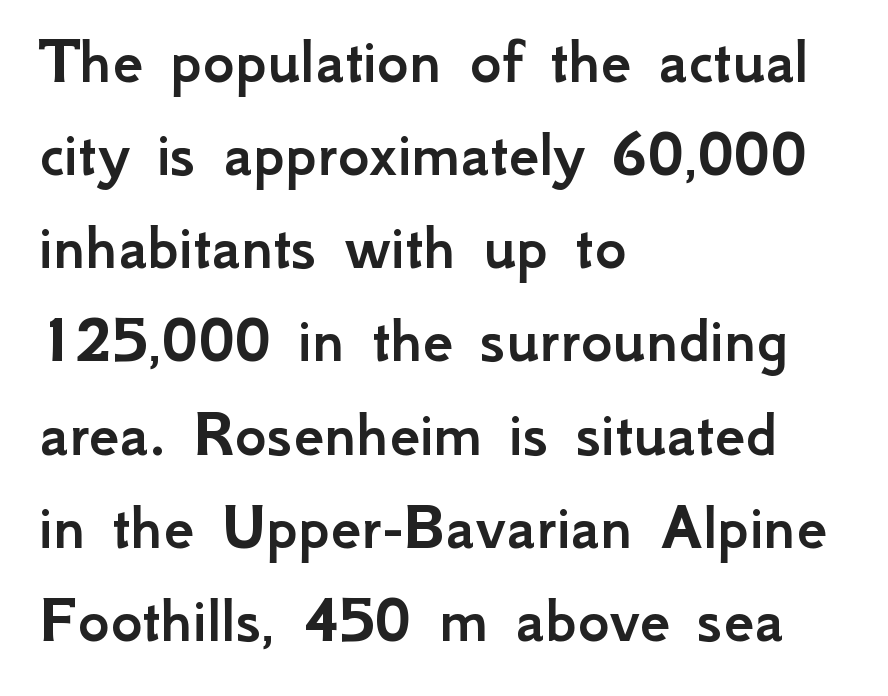
Q: Is the text italic (slanted)? A: No, it is upright.
Q: Is the typeface a serif or a sans-serif typeface? A: Sans-serif.
Q: Is the text underlined? A: No.
Q: How is the paragraph aligned? A: Left-aligned.
Q: Is the spacing between letters normal or unusually wide? A: Normal.
Q: Is the spacing between lines tight, normal or loose? A: Normal.
Q: Width (condensed, normal, or wide)? A: Normal.
Q: Stroke contrast? A: Low.
Q: x-height? A: Small.
Q: Monospaced? A: No.
